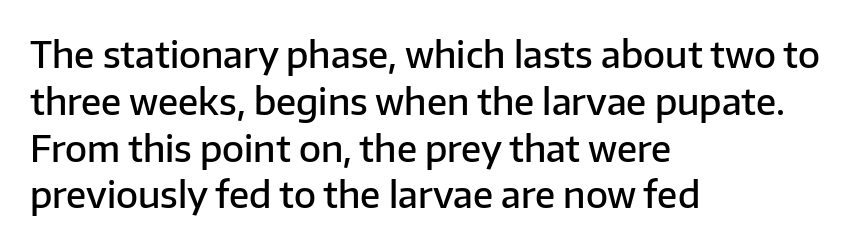
A classic flush-left, rag-right setting is used for this passage. Vertically, the passage feels balanced, rows spaced as you'd expect. You could call the tracking neutral — neither tight nor loose. The baseline area is clear. Nope, no serifs anywhere on these letters.
